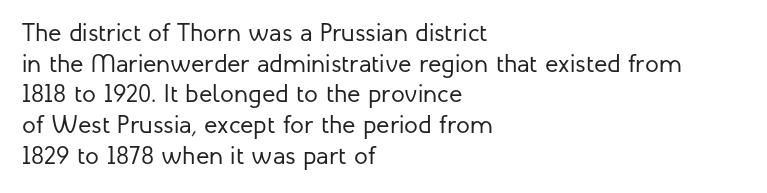
Q: Is the text bold? A: No.
Q: Is the text italic (slanted)? A: No, it is upright.
Q: Is the text underlined? A: No.
Q: How is the paragraph aligned? A: Left-aligned.
Q: Is the spacing between letters normal or unusually wide? A: Normal.
